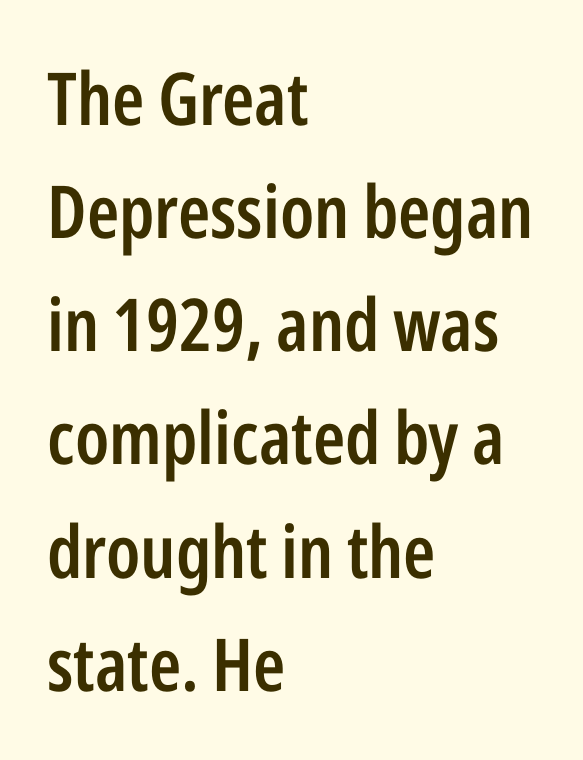
The image shows 73 px semibold, condensed sans-serif type, upright; set left-aligned, normal line spacing (1.55x), normal letter spacing, not underlined; low stroke contrast and a medium x-height.
